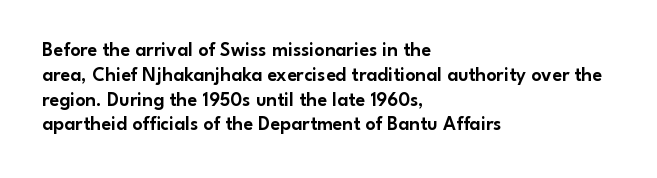
A roman cut, with each character standing at attention. The letters sit at their default tracking, neither squeezed nor spread. Compared with a centered layout, this one pins lines to the left instead. Clear beneath every line of the passage.
